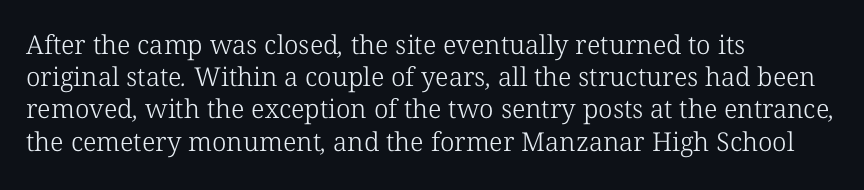
Q: Is the text bold? A: No.
Q: Is the text underlined? A: No.
Q: How is the paragraph aligned? A: Left-aligned.
Q: Is the spacing between letters normal or unusually wide? A: Normal.
